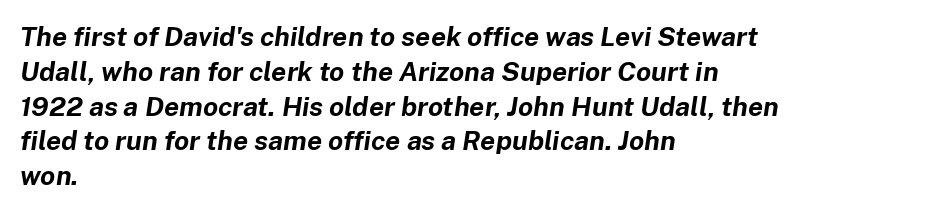
Short note: letters normally spaced. These lines are set flush left with a ragged right edge. Emphasis by weight is at full strength: bold. Students, observe: this is what conventionally led text looks like. The specimen omits any rule beneath the text block's lines.
